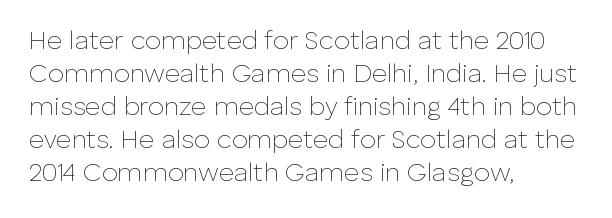
When letters stand straight like this, we call the style roman or upright. These lines sit exactly where default settings would place them. Students, note that the glyphs here touch the page at normal intervals. The passage shown is not bold in any degree. In CSS terms this would be text-align: left. Underlining? Definitely not there.
